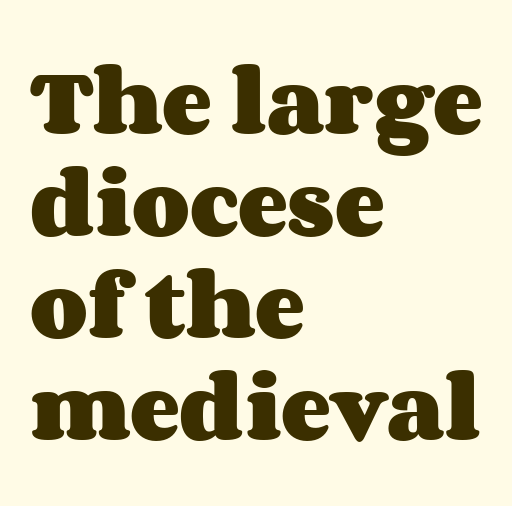
Q: Is the text bold? A: Yes.
Q: Is the text italic (slanted)? A: No, it is upright.
Q: Is the text underlined? A: No.
Q: How is the paragraph aligned? A: Left-aligned.
Q: Is the spacing between letters normal or unusually wide? A: Normal.
Q: Is the spacing between lines tight, normal or loose? A: Normal.
Q: Width (condensed, normal, or wide)? A: Wide.
Q: Stroke contrast? A: Medium.
Q: x-height? A: Large.
Q: Monospaced? A: No.
